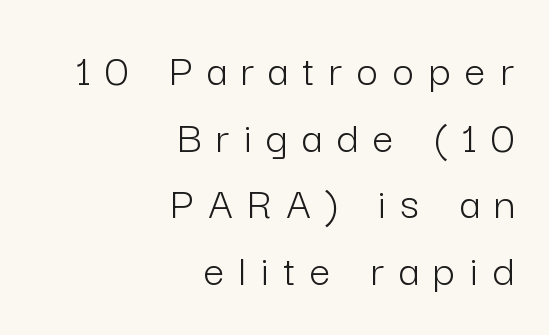
The image shows 47 px light sans-serif type, upright; set right-aligned, normal line spacing (1.42x), unusually wide letter spacing (+0.31 em), not underlined; low stroke contrast and a medium x-height.
